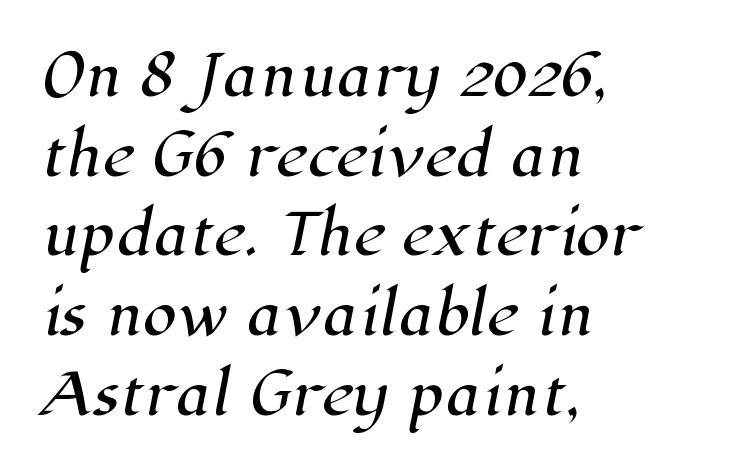
{"serif": "yes", "width": "normal", "stroke_contrast": "high", "x_height": "medium", "monospaced": "no", "underline": "no", "align": "left", "line_spacing": "normal", "line_spacing_ratio": 1.45, "letter_spacing": "normal", "letter_spacing_em": 0.0, "glyph_px": 55}
